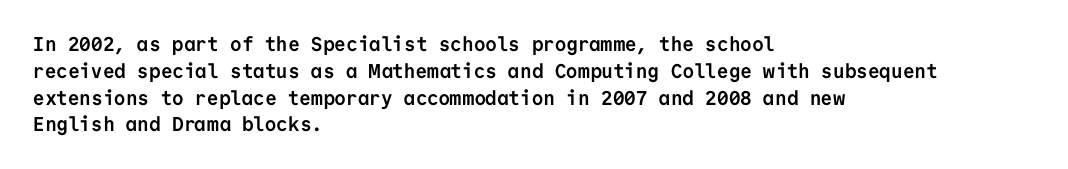
It's the straight-up-and-down kind of type. The letters sit at their default tracking, neither squeezed nor spread. Line starts are locked; line ends wander. This is heavy type, rendered in bold. Baseline-to-baseline distance is the conventional proportion of letter height.
